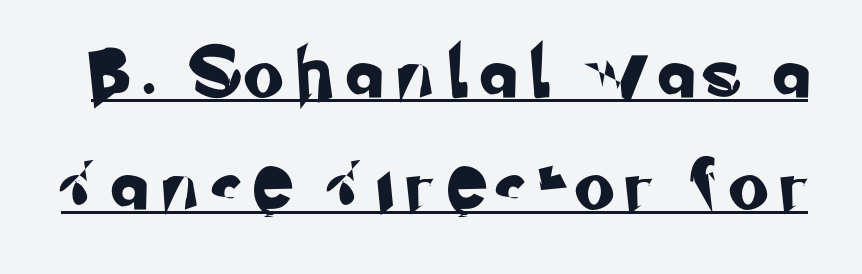
The image shows 50 px sans-serif type; set loose line spacing (2.25x), unusually wide letter spacing (+0.35 em), underlined; low stroke contrast and a small x-height.
